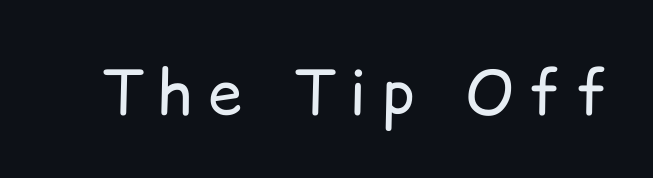
Q: Is the text bold? A: No.
Q: Is the text italic (slanted)? A: No, it is upright.
Q: Is the typeface a serif or a sans-serif typeface? A: Sans-serif.
Q: Is the text underlined? A: No.
Q: Is the spacing between letters normal or unusually wide? A: Unusually wide.
Q: Width (condensed, normal, or wide)? A: Normal.
Q: Stroke contrast? A: Low.
Q: x-height? A: Medium.
Q: Monospaced? A: No.
